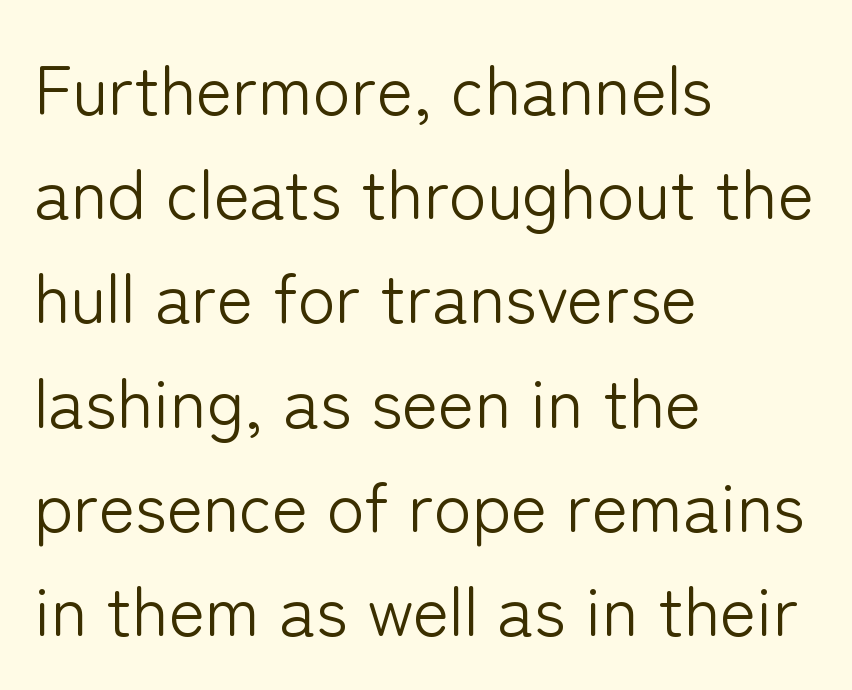
The image shows 69 px light sans-serif type, upright; set left-aligned, normal line spacing (1.51x), normal letter spacing, not underlined; low stroke contrast and a medium x-height.
